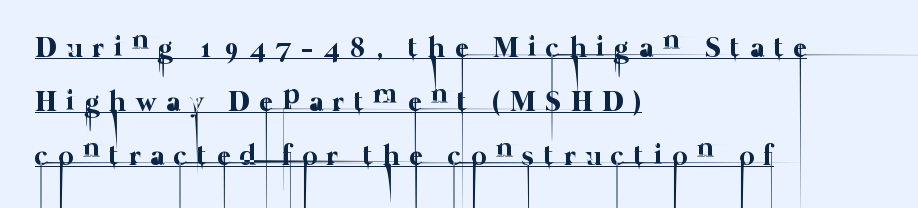
The image shows 29 px thin type; set left-aligned, line spacing 1.86x, unusually wide letter spacing (+0.34 em), underlined; low stroke contrast and a medium x-height.
